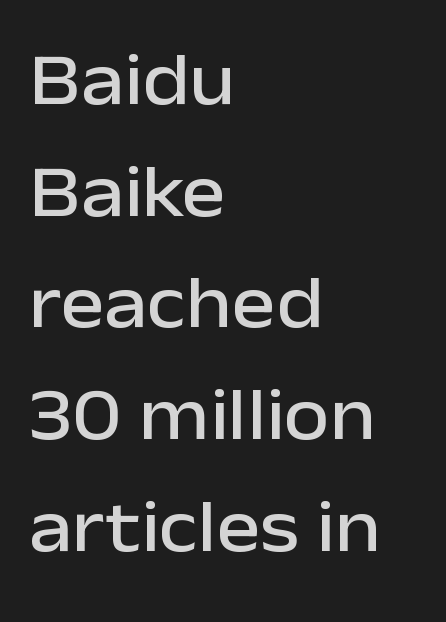
{"serif": "no", "italic": "no", "width": "normal", "stroke_contrast": "low", "x_height": "medium", "monospaced": "no", "underline": "no", "align": "left", "line_spacing": "normal", "line_spacing_ratio": 1.51, "letter_spacing": "normal", "letter_spacing_em": 0.0, "glyph_px": 74}
